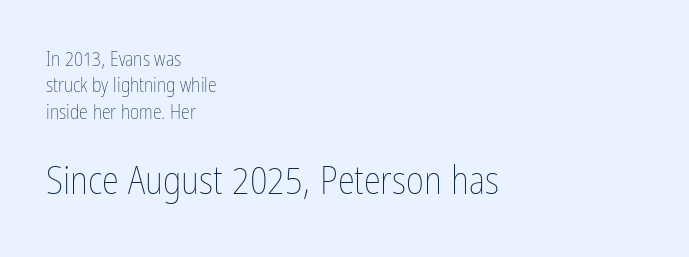
Q: Is the text bold? A: No.
Q: Is the text italic (slanted)? A: No, it is upright.
Q: Is the text underlined? A: No.
Q: How is the paragraph aligned? A: Left-aligned.
Q: Is the spacing between letters normal or unusually wide? A: Normal.
Q: Is the spacing between lines tight, normal or loose? A: Normal.
Q: Which block of text is set in a larger size, the first (top) or the second (bottom)? A: The second (bottom) one.
Q: Width (condensed, normal, or wide)? A: Condensed.
Q: Stroke contrast? A: Low.
Q: x-height? A: Medium.
Q: Monospaced? A: No.
